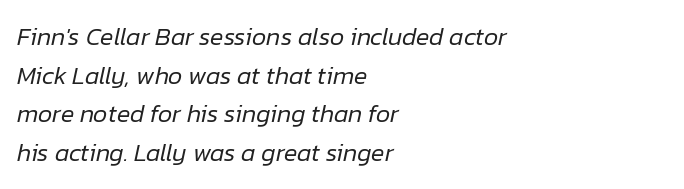
Q: Is the text bold? A: No.
Q: Is the text italic (slanted)? A: Yes, it leans right by about 12 degrees.
Q: Is the text underlined? A: No.
Q: How is the paragraph aligned? A: Left-aligned.
Q: Is the spacing between letters normal or unusually wide? A: Normal.
Q: Is the spacing between lines tight, normal or loose? A: Normal.
